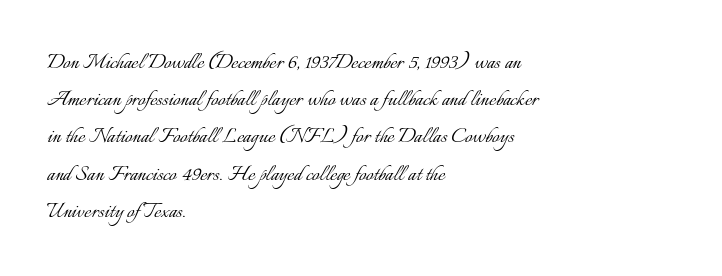
The rendering anchors every line to the left-hand side. A clean baseline with only descenders dipping below it. No chunkiness to these letters — they're not bold. Leading matches the norm, producing a regular column. Nobody touched the tracking dial on this one.
